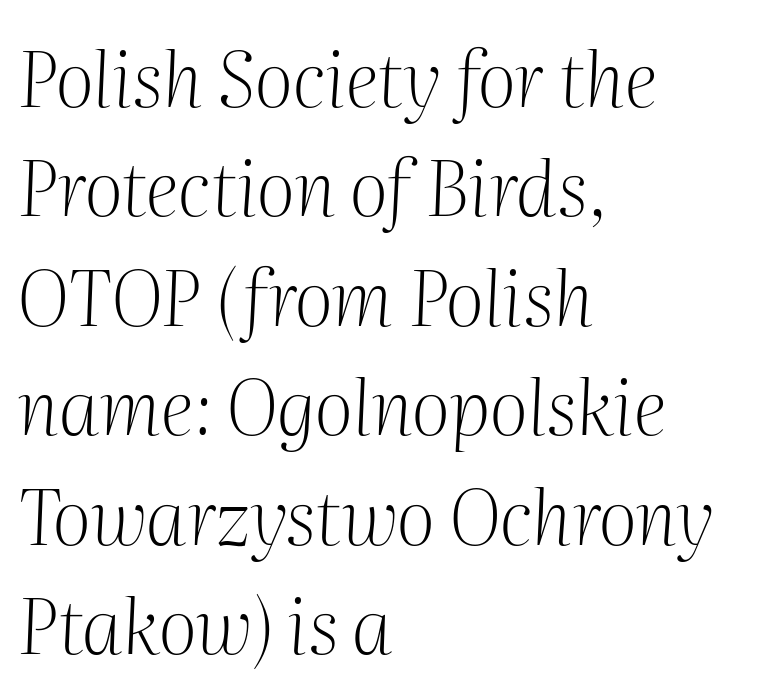
Think standard paragraph weight, or any step lighter than that. Leading: standard. The words here are not underlined. These lines are rendered in a variable-pitch font. The letters are slanted; this is an italic face. The designer went with a serif here, giving each stem small feet.
